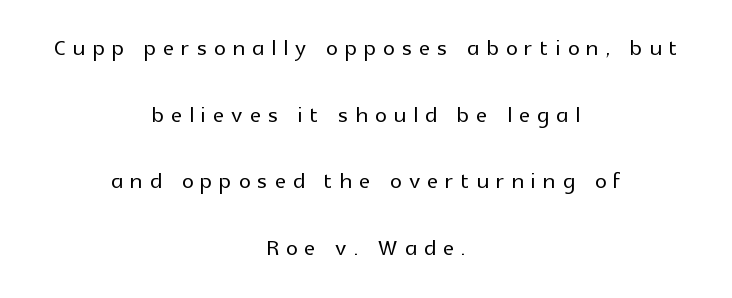
{"serif": "no", "italic": "no", "width": "normal", "x_height": "medium", "monospaced": "no", "underline": "no", "align": "center", "line_spacing": "loose", "line_spacing_ratio": 2.22, "letter_spacing": "wide", "letter_spacing_em": 0.24, "glyph_px": 30}
